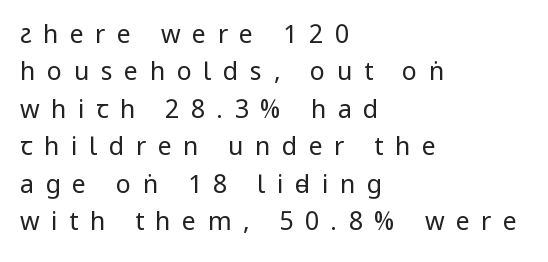
{"italic": "no", "bold": "no", "underline": "no", "align": "left", "line_spacing": "normal", "line_spacing_ratio": 1.5, "letter_spacing": "wide", "letter_spacing_em": 0.46, "glyph_px": 25}
